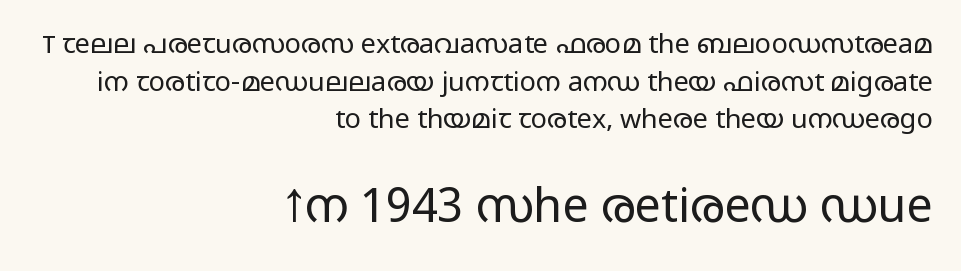
Each row of text sits above clean, open space. One glance says typical: line gaps are just what's usual. I'd call this a sans setting — the letters go barefoot. Designer's note — italics off, roman on.
